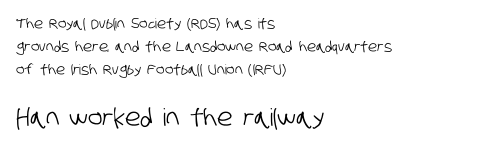
The image shows 24 px text type; set left-aligned, normal line spacing (1.66x), normal letter spacing, not underlined; the second (bottom) block is 1.71x larger.
